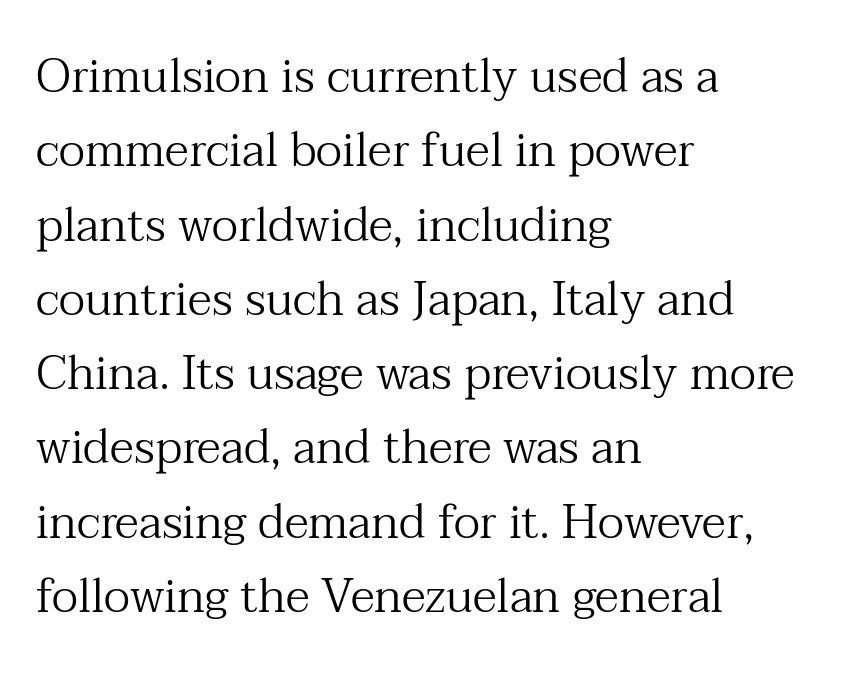
{"serif": "yes", "italic": "no", "bold": "no", "weight": "regular", "width": "normal", "stroke_contrast": "medium", "x_height": "medium", "monospaced": "no", "underline": "no", "align": "left", "line_spacing": "normal", "line_spacing_ratio": 1.58, "letter_spacing": "normal", "letter_spacing_em": 0.0, "glyph_px": 47}
